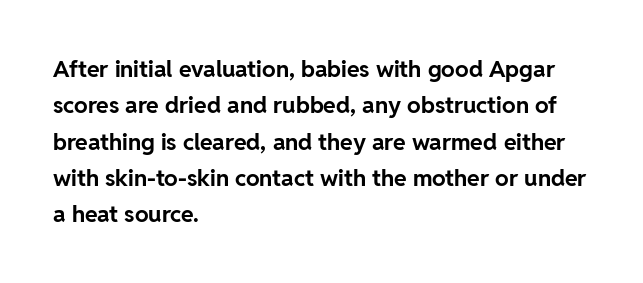
The image shows 23 px bold type, upright; set left-aligned, normal line spacing (1.58x), normal letter spacing, not underlined.
